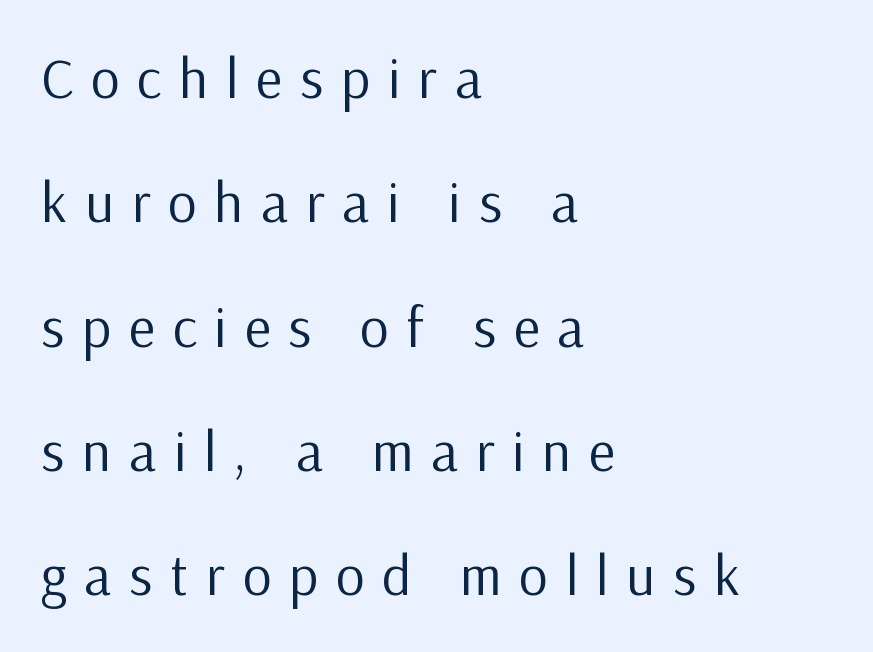
What stands out about the letter spacing? Its width — letters are far apart. Unlike italic type, these characters show no tilt at all. The passage shown is not underscored anywhere. Weight: not bold — regular or lighter. These lines stand farther apart than default settings would place them. Does the copy run flush right? No — it runs flush left.
